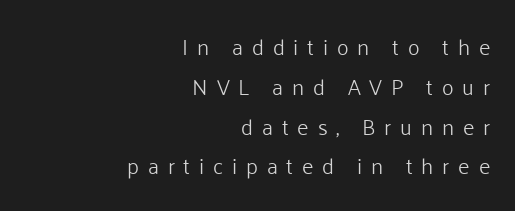
Just letters on the line, the space beneath them empty. The face looks like a standard text weight, possibly lighter. Is there any slant? The stems are plumb. How are the letters spaced? Widely, with obvious added tracking. Casual observation: everything's shoved over to the right.
